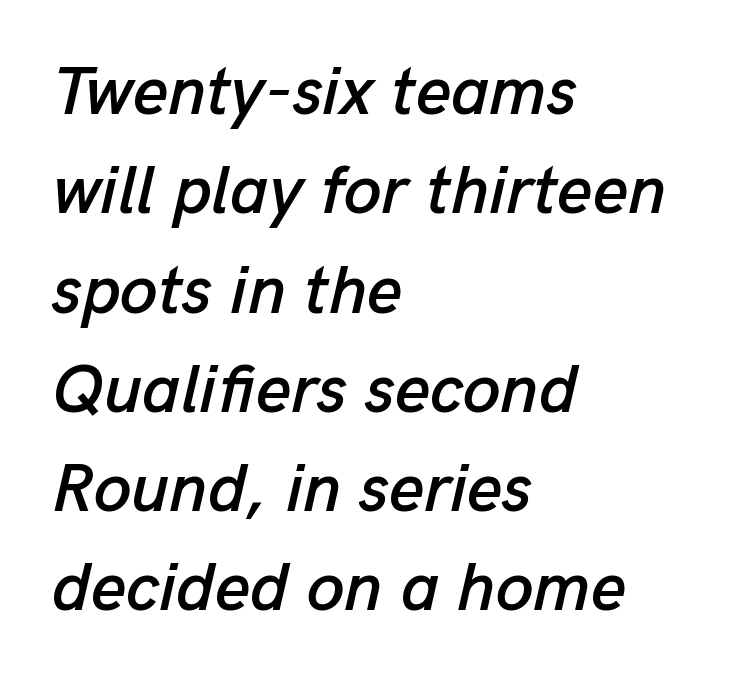
The image shows 68 px text type, italic (leaning right); set left-aligned, normal line spacing (1.46x), normal letter spacing, not underlined; low stroke contrast and a medium x-height.
